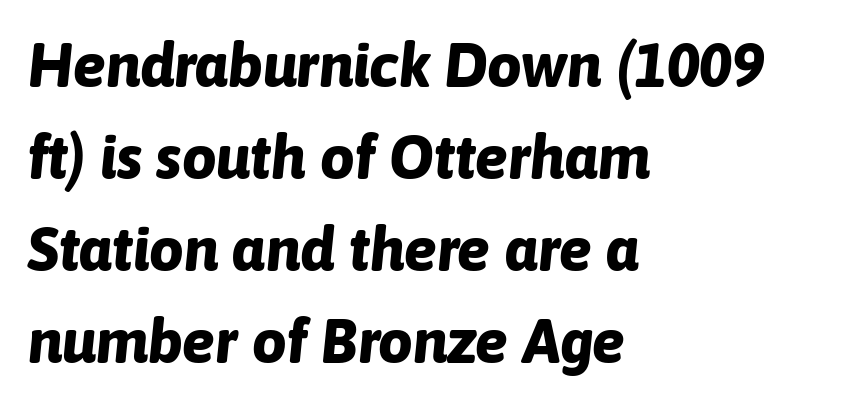
Q: Is the text bold? A: Yes.
Q: Is the text italic (slanted)? A: Yes, it leans right by about 6 degrees.
Q: Is the text underlined? A: No.
Q: How is the paragraph aligned? A: Left-aligned.
Q: Is the spacing between letters normal or unusually wide? A: Normal.
Q: Is the spacing between lines tight, normal or loose? A: Normal.
Q: Width (condensed, normal, or wide)? A: Normal.
Q: Stroke contrast? A: Low.
Q: x-height? A: Medium.
Q: Monospaced? A: No.
